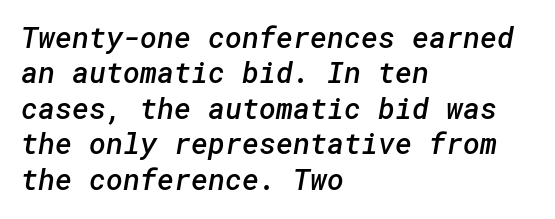
The image shows 29 px semibold sans-serif type; set left-aligned, line spacing 1.22x, normal letter spacing, not underlined; low stroke contrast and a medium x-height.
